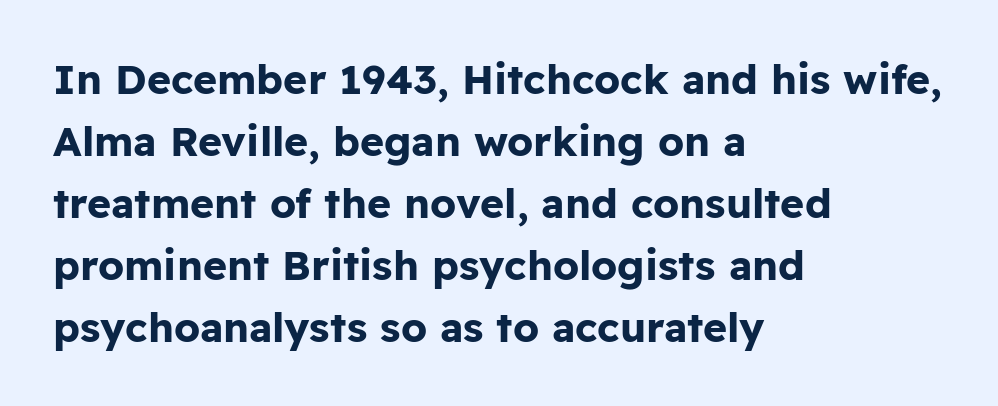
Q: Is the text bold? A: Yes.
Q: Is the text italic (slanted)? A: No, it is upright.
Q: Is the typeface a serif or a sans-serif typeface? A: Sans-serif.
Q: Is the text underlined? A: No.
Q: How is the paragraph aligned? A: Left-aligned.
Q: Is the spacing between letters normal or unusually wide? A: Normal.
Q: Is the spacing between lines tight, normal or loose? A: Normal.
Q: Width (condensed, normal, or wide)? A: Normal.
Q: Stroke contrast? A: Low.
Q: x-height? A: Medium.
Q: Monospaced? A: No.
